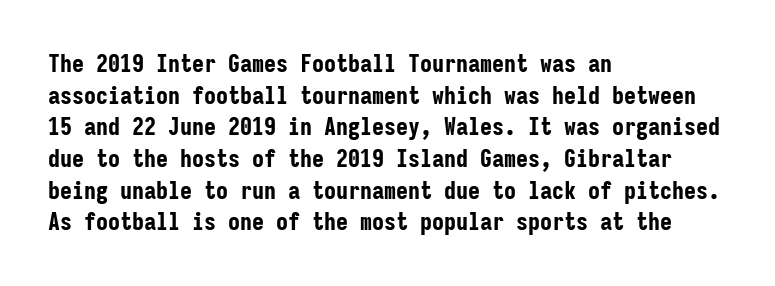
Q: Is the text bold? A: Yes.
Q: Is the text italic (slanted)? A: No, it is upright.
Q: Is the text underlined? A: No.
Q: How is the paragraph aligned? A: Left-aligned.
Q: Is the spacing between letters normal or unusually wide? A: Normal.
Q: Is the spacing between lines tight, normal or loose? A: Normal.
